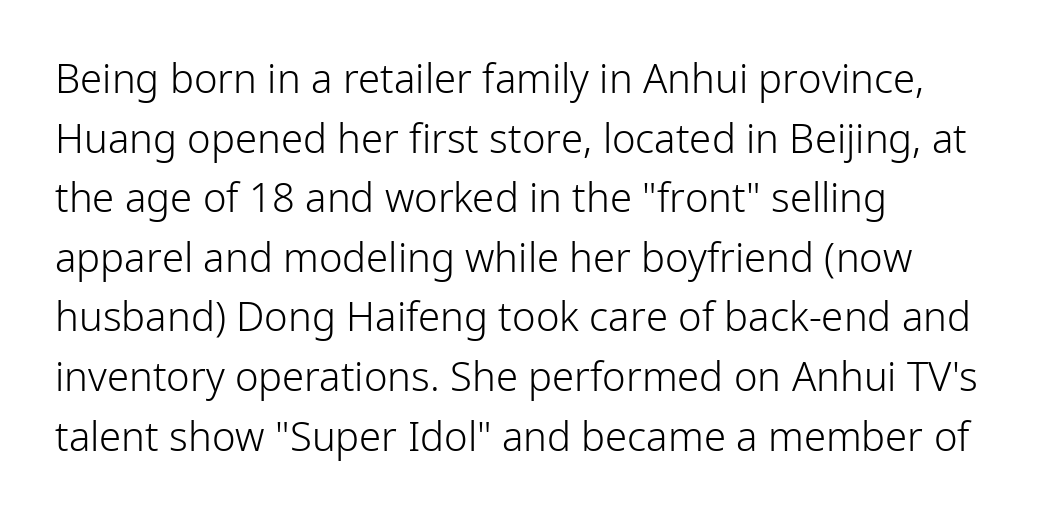
Character widths vary here, with narrow letters taking less room than wide ones. The weight tops out at a normal text grade. The type sits square on the baseline with zero lean. Each word holds together tightly as a unit, with standard inter-letter gaps.
